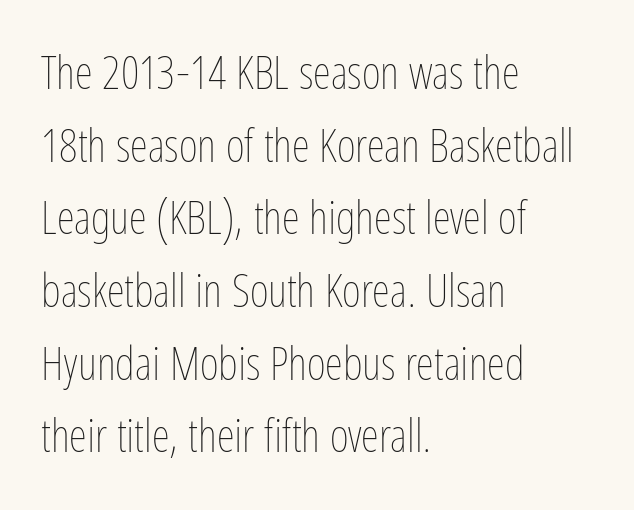
{"italic": "no", "bold": "no", "weight": "thin", "width": "condensed", "stroke_contrast": "low", "x_height": "medium", "monospaced": "no", "underline": "no", "align": "left", "line_spacing": "normal", "line_spacing_ratio": 1.58, "letter_spacing": "normal", "letter_spacing_em": 0.0, "glyph_px": 46}
